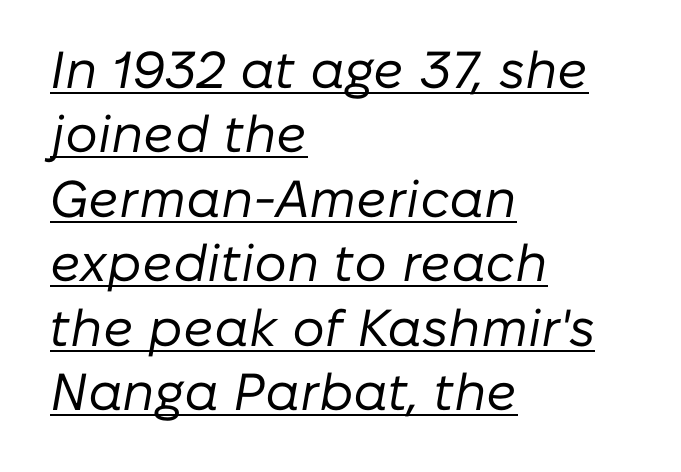
Left-aligned paragraph, ragged on the right. This rendering features underlined lettering. Style check: oblique. Spacing between characters is what you'd get straight out of the box. Spacing verdict: proportional, widths tailored to each character. The typeface has the unassuming heft of standard copy or less.
